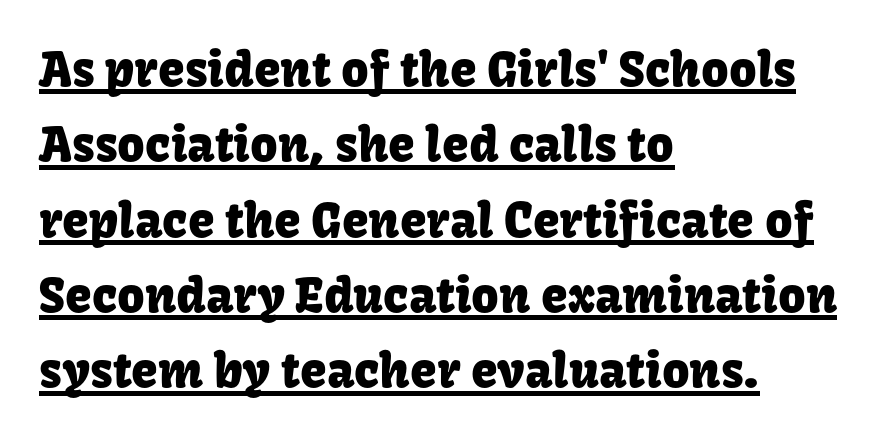
{"serif": "no", "italic": "no", "width": "normal", "stroke_contrast": "low", "x_height": "medium", "monospaced": "no", "underline": "yes", "align": "left", "line_spacing": "normal", "line_spacing_ratio": 1.57, "letter_spacing": "normal", "letter_spacing_em": 0.0, "glyph_px": 48}
